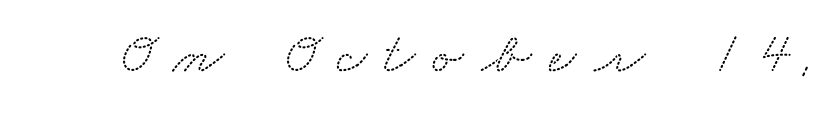
The image shows 59 px wide serif type; set unusually wide letter spacing (+0.3 em), not underlined; low stroke contrast and a small x-height.
